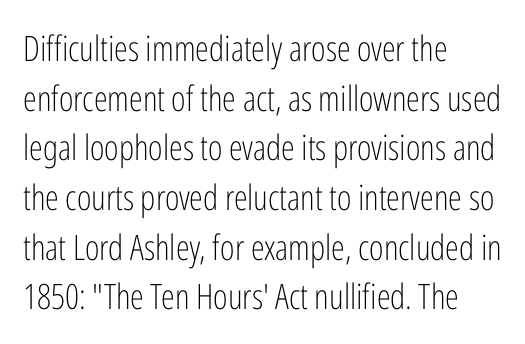
The image shows 35 px light, condensed sans-serif type, upright; set left-aligned, normal line spacing (1.42x), normal letter spacing, not underlined; low stroke contrast and a medium x-height.
